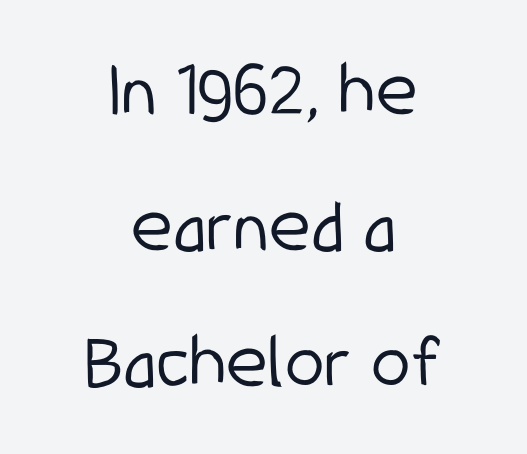
{"serif": "no", "italic": "no", "bold": "no", "weight": "light", "width": "condensed", "stroke_contrast": "low", "x_height": "medium", "monospaced": "no", "underline": "no", "align": "center", "line_spacing": "normal", "line_spacing_ratio": 1.7, "letter_spacing": "normal", "letter_spacing_em": 0.0, "glyph_px": 80}
